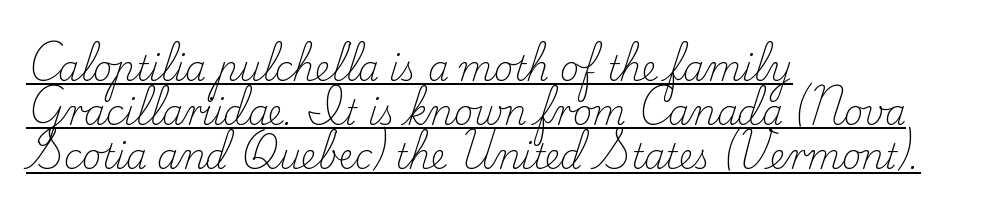
Q: Is the text bold? A: No.
Q: Is the text italic (slanted)? A: Yes.
Q: Is the typeface a serif or a sans-serif typeface? A: Serif.
Q: Is the text underlined? A: Yes.
Q: How is the paragraph aligned? A: Left-aligned.
Q: Is the spacing between letters normal or unusually wide? A: Normal.
Q: Is the spacing between lines tight, normal or loose? A: Normal.
Q: Width (condensed, normal, or wide)? A: Normal.
Q: Stroke contrast? A: Low.
Q: x-height? A: Small.
Q: Monospaced? A: No.
